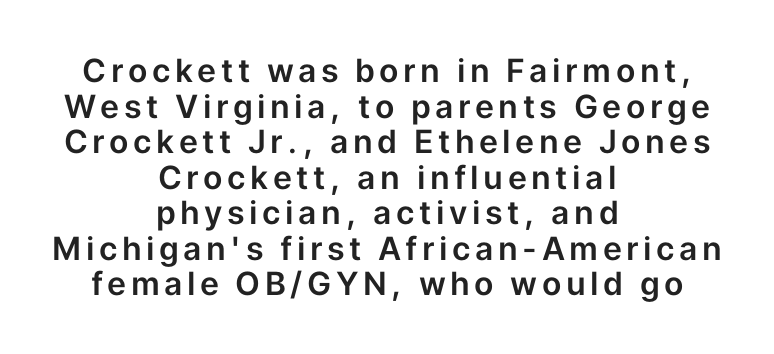
The image shows 32 px sans-serif type, upright; set centered, tight line spacing (1.11x), not underlined; low stroke contrast and a medium x-height.
